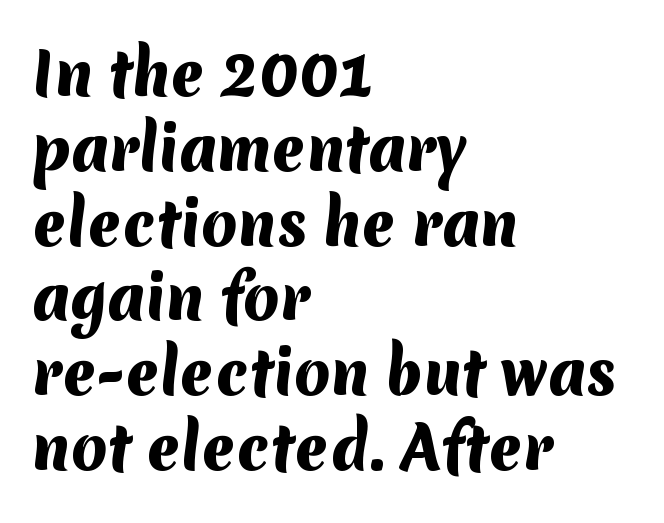
Inter-character spacing is left at the font's built-in metrics. This sample is left-justified, so line endings fall wherever the words run out. How heavy is the stroke? Heavy — this is a bold. Decoration check: the copy has no underline. Whoever set this chose a conventional vertical rhythm. Is this a fixed-width face? No — the glyphs have proportional, varying widths.
